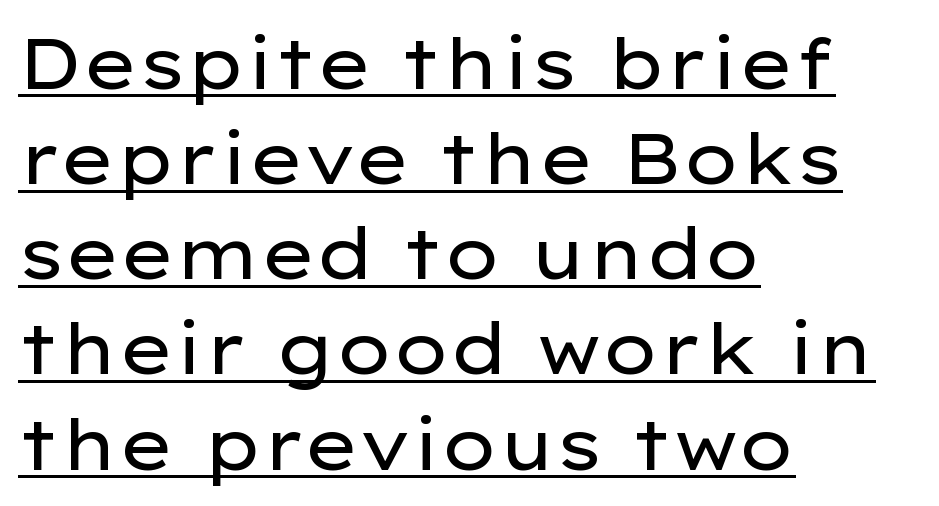
The image shows 71 px regular-weight, wide sans-serif type, upright; set left-aligned, normal line spacing (1.34x), normal letter spacing, underlined; low stroke contrast and a medium x-height.
